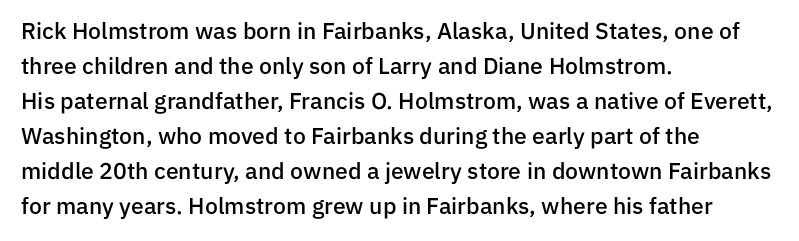
The image shows 23 px text type, upright; set left-aligned, normal line spacing (1.52x), normal letter spacing, not underlined.
